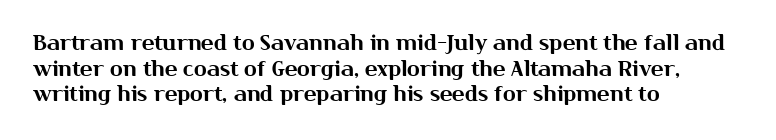
The image shows 21 px text type, upright; set left-aligned, line spacing 1.22x, normal letter spacing, not underlined.
